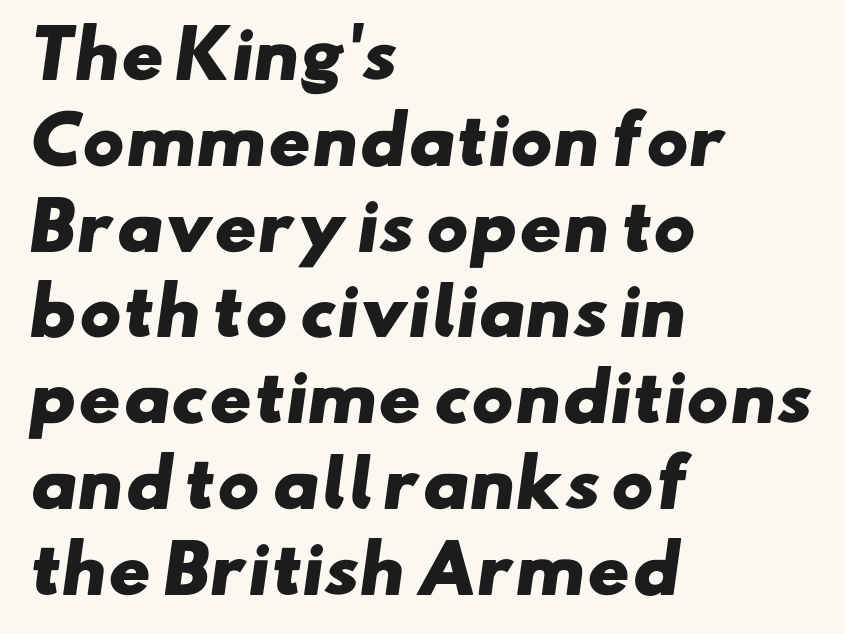
{"serif": "no", "bold": "yes", "weight": "heavy", "width": "wide", "stroke_contrast": "low", "x_height": "small", "monospaced": "no", "underline": "no", "align": "left", "line_spacing": "normal", "line_spacing_ratio": 1.34, "letter_spacing": "normal", "letter_spacing_em": 0.0, "glyph_px": 64}
